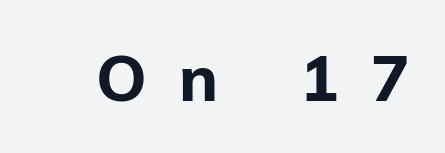
The image shows 64 px bold sans-serif type, upright; set unusually wide letter spacing (+0.5 em), not underlined; low stroke contrast and a medium x-height.
